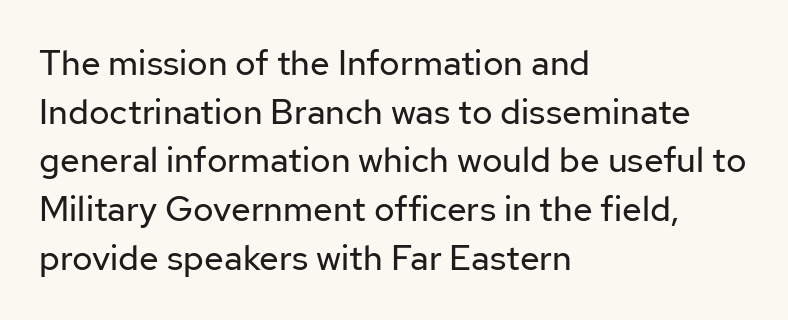
The image shows 35 px regular-weight sans-serif type, upright; set left-aligned, normal line spacing (1.39x), normal letter spacing, not underlined; low stroke contrast and a medium x-height.
